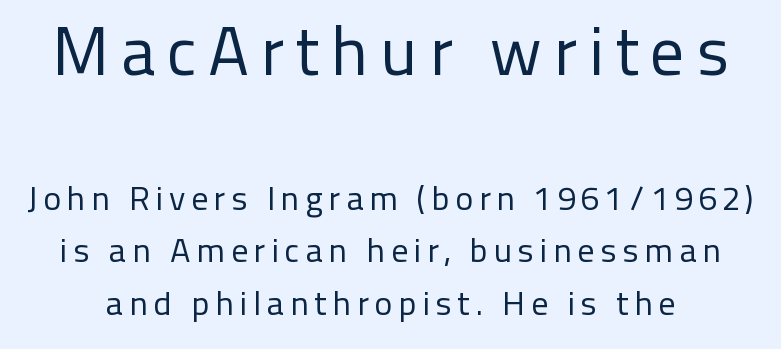
A clean baseline with only descenders dipping below it. This is the regular roman posture of the typeface. Typographically, this falls in the sans-serif category. Character widths vary here, with narrow letters taking less room than wide ones. The rows are spaced the way most documents space them. The font sits on the lighter half of the weight spectrum, regular included.
